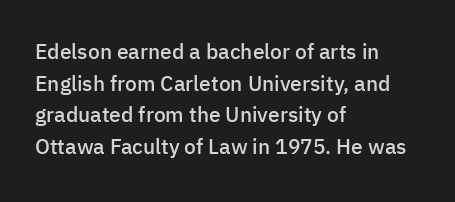
The image shows 21 px text type, upright; set left-aligned, normal line spacing (1.51x), normal letter spacing, not underlined.
